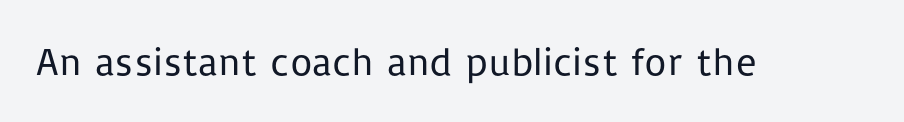
A typesetter would mark this as roman, not italic. The glyphs are unaccompanied by any horizontal stroke below them. The weight tops out at a normal text grade. Here the glyphs are tracked normally, forming tight word shapes. Letterform terminals end flat and unadorned throughout the passage.
